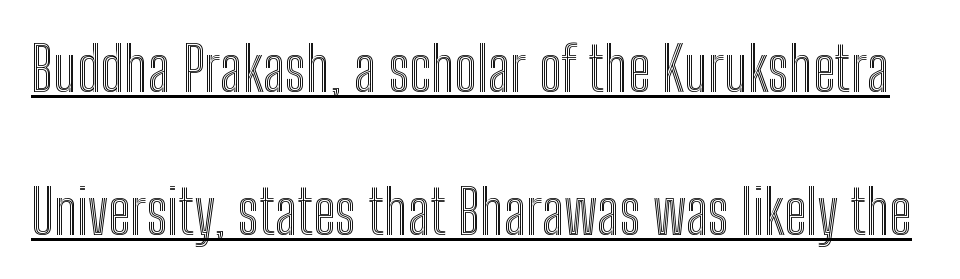
Spacing between characters is what you'd get straight out of the box. Honestly, the underline is the first thing you notice here. The letters stand upright; this is a roman face. Think of a printed novel: that variable character pitch is what you see here. You could fit nearly another row in the gap between these rows.
